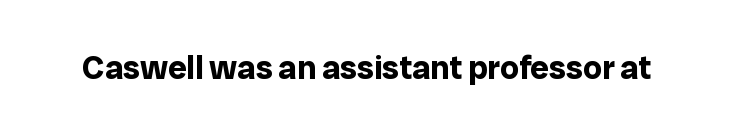
You'd pick this weight for a headline — it's a proper bold. I'd call this a sans setting — the letters go barefoot. The area under the type is left untouched. Spacing verdict: proportional, widths tailored to each character. The line texture is even and compact thanks to regular tracking. These lines were composed using upright roman letters.
